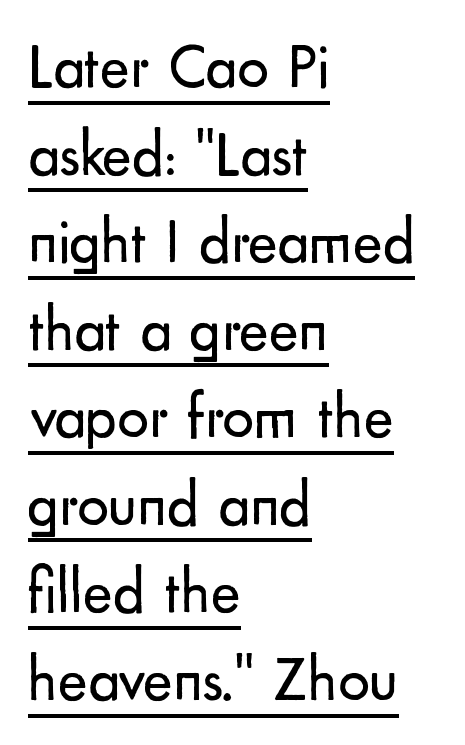
Q: Is the text bold? A: No.
Q: Is the text italic (slanted)? A: No, it is upright.
Q: Is the typeface a serif or a sans-serif typeface? A: Sans-serif.
Q: Is the text underlined? A: Yes.
Q: How is the paragraph aligned? A: Left-aligned.
Q: Is the spacing between letters normal or unusually wide? A: Normal.
Q: Is the spacing between lines tight, normal or loose? A: Normal.
Q: Width (condensed, normal, or wide)? A: Normal.
Q: Stroke contrast? A: Low.
Q: x-height? A: Small.
Q: Monospaced? A: No.
